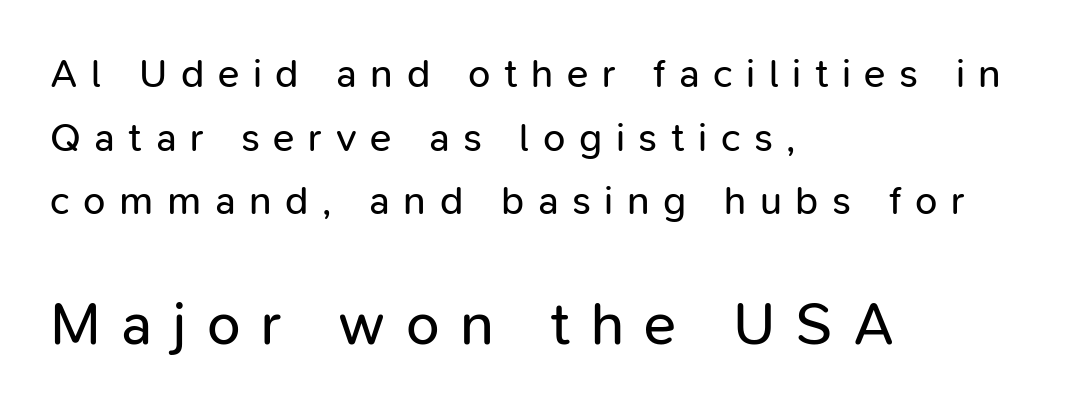
{"serif": "no", "italic": "no", "bold": "no", "weight": "regular", "width": "normal", "stroke_contrast": "low", "x_height": "medium", "monospaced": "no", "underline": "no", "align": "left", "line_spacing": "normal", "line_spacing_ratio": 1.59, "letter_spacing": "wide", "letter_spacing_em": 0.34, "larger_block": "second", "size_ratio": 1.5, "glyph_px": 60}
